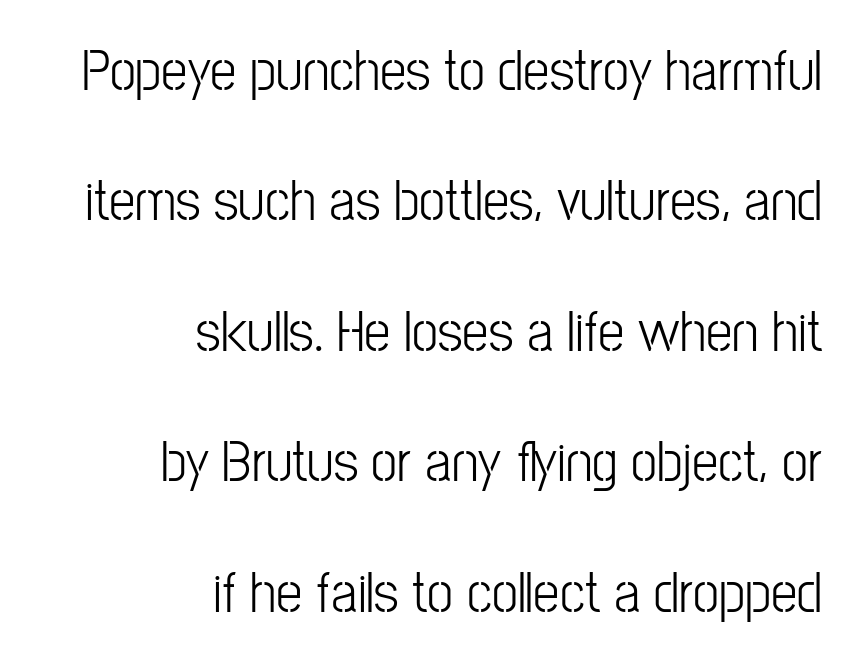
Q: Is the text bold? A: No.
Q: Is the text italic (slanted)? A: No, it is upright.
Q: Is the typeface a serif or a sans-serif typeface? A: Sans-serif.
Q: Is the text underlined? A: No.
Q: How is the paragraph aligned? A: Right-aligned.
Q: Is the spacing between letters normal or unusually wide? A: Normal.
Q: Is the spacing between lines tight, normal or loose? A: Loose.
Q: Width (condensed, normal, or wide)? A: Condensed.
Q: Stroke contrast? A: Low.
Q: x-height? A: Medium.
Q: Monospaced? A: No.
